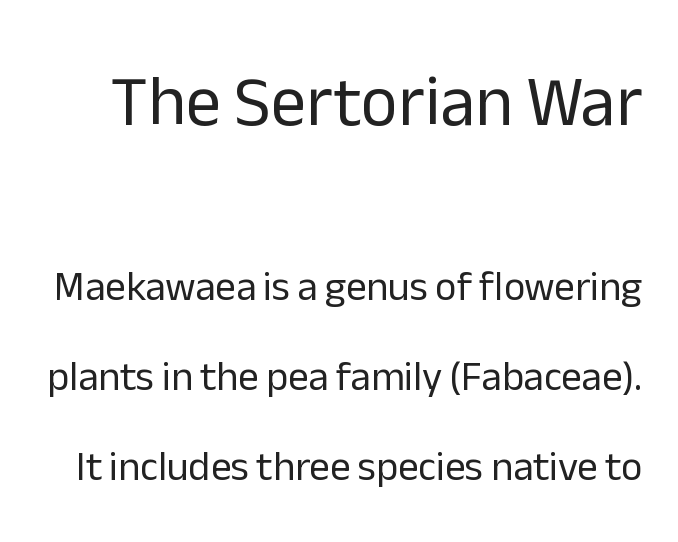
Interline gaps are noticeably wide in this sample. A typesetter would call this proportional, since set widths differ per character. This is not heavy type; no bold has been used. This is roman type, the default non-slanted kind.
